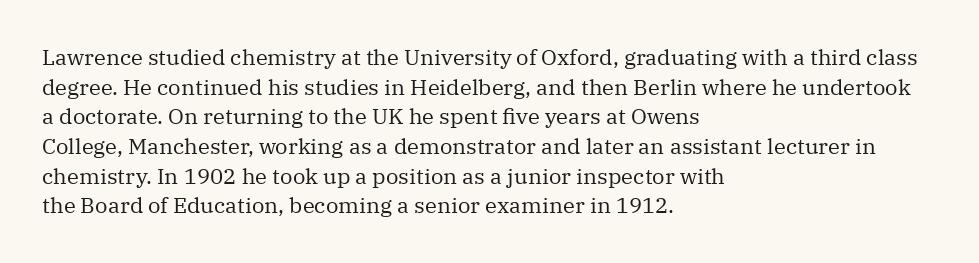
The image shows 22 px text type, upright; set left-aligned, normal line spacing (1.35x), normal letter spacing, not underlined.
